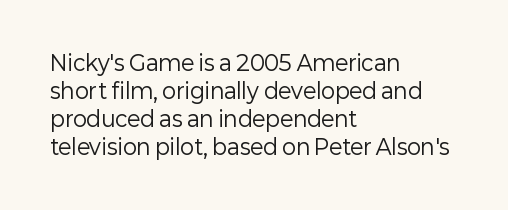
The paragraph has a hard left edge and a soft right edge. Rows of type keep a routine distance in the vertical direction. The letters sit at their default tracking, neither squeezed nor spread. Posture: vertical.
